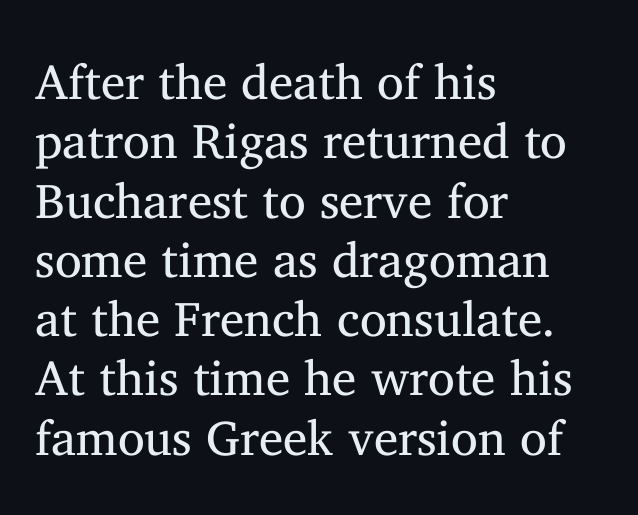
Line beginnings align vertically; line endings do not. The designer went with a serif here, giving each stem small feet. The face looks like a standard text weight, possibly lighter. Observe the ordinary spacing: letters are neighbours, not strangers.
